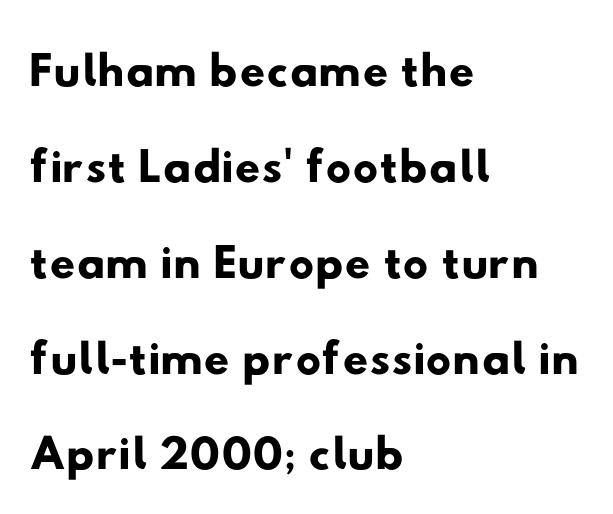
The image shows 71 px wide sans-serif type; set left-aligned, normal line spacing (1.35x), normal letter spacing, not underlined; low stroke contrast and a small x-height.
